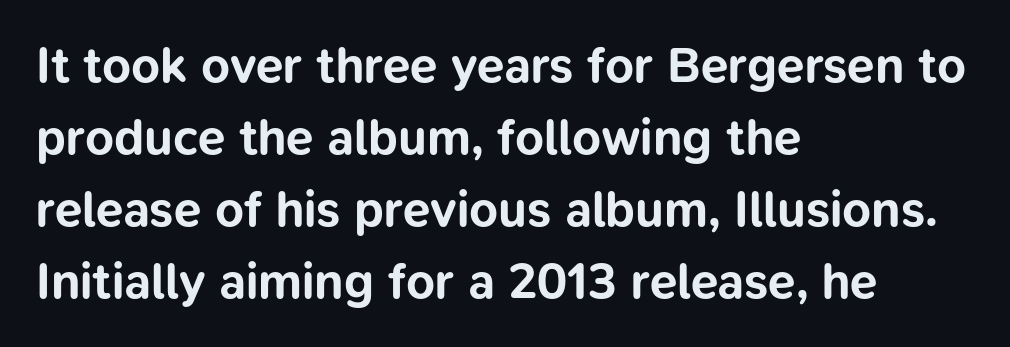
Q: Is the text bold? A: Yes.
Q: Is the text italic (slanted)? A: No, it is upright.
Q: Is the typeface a serif or a sans-serif typeface? A: Sans-serif.
Q: Is the text underlined? A: No.
Q: How is the paragraph aligned? A: Left-aligned.
Q: Is the spacing between letters normal or unusually wide? A: Normal.
Q: Is the spacing between lines tight, normal or loose? A: Normal.
Q: Width (condensed, normal, or wide)? A: Normal.
Q: Stroke contrast? A: Low.
Q: x-height? A: Medium.
Q: Monospaced? A: No.
